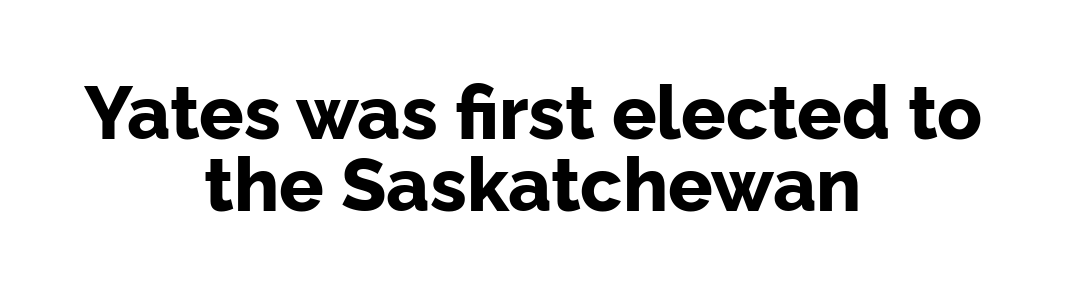
{"serif": "no", "italic": "no", "bold": "yes", "weight": "bold", "width": "normal", "stroke_contrast": "low", "x_height": "medium", "monospaced": "no", "underline": "no", "align": "center", "line_spacing": "tight", "line_spacing_ratio": 0.97, "letter_spacing": "normal", "letter_spacing_em": 0.0, "glyph_px": 74}
